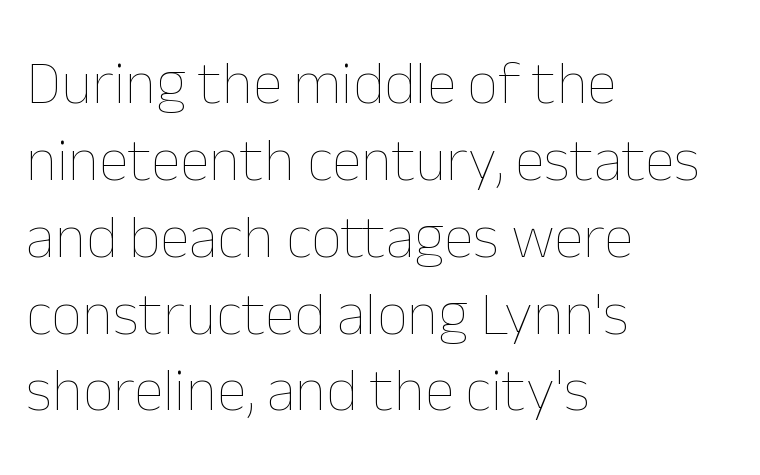
Q: Is the text bold? A: No.
Q: Is the text italic (slanted)? A: No, it is upright.
Q: Is the text underlined? A: No.
Q: How is the paragraph aligned? A: Left-aligned.
Q: Is the spacing between letters normal or unusually wide? A: Normal.
Q: Is the spacing between lines tight, normal or loose? A: Normal.
Q: Width (condensed, normal, or wide)? A: Normal.
Q: Stroke contrast? A: Low.
Q: x-height? A: Medium.
Q: Monospaced? A: No.
